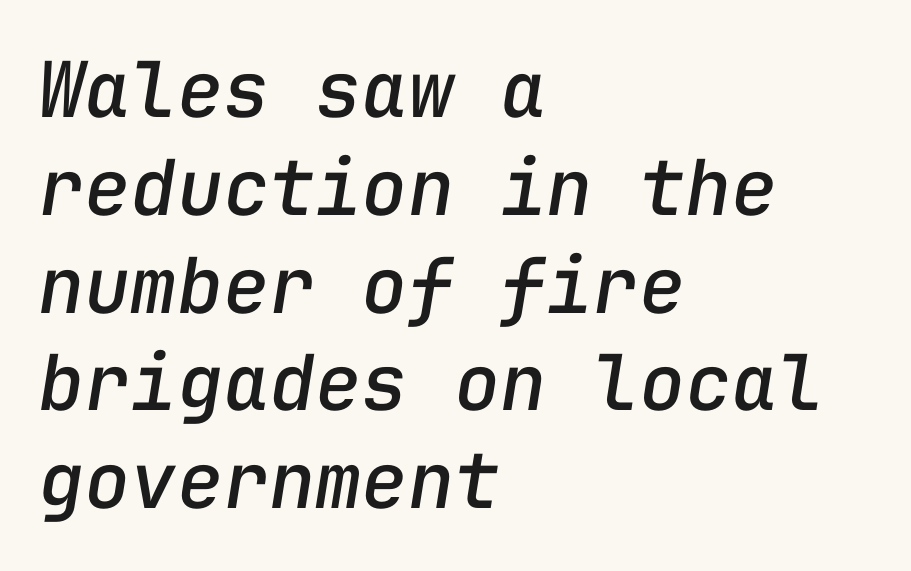
{"italic": "yes", "lean": "right", "slant_degrees": 9, "width": "normal", "stroke_contrast": "low", "x_height": "medium", "monospaced": "yes", "underline": "no", "align": "left", "line_spacing": "normal", "line_spacing_ratio": 1.27, "letter_spacing": "normal", "letter_spacing_em": 0.0, "glyph_px": 77}
